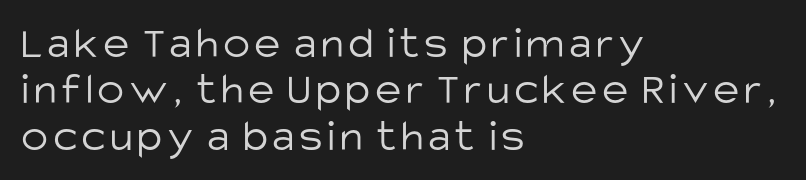
The image shows 45 px light sans-serif type, upright; set left-aligned, tight line spacing (1.03x), not underlined; low stroke contrast and a large x-height.
